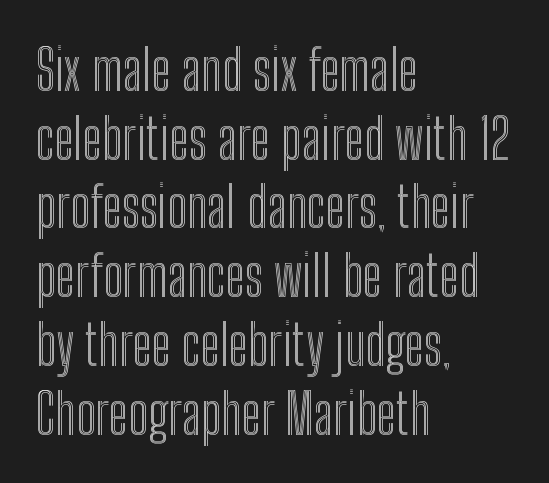
This sample uses an upright cut, with every glyph sitting square on the baseline. The passage shown is typed in a proportional face where columns would drift. The compositor pushed each line to the left boundary. Rows of type keep a routine distance in the vertical direction.
